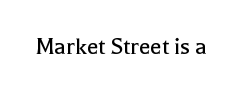
The image shows 26 px text type, upright; set normal letter spacing, not underlined.
